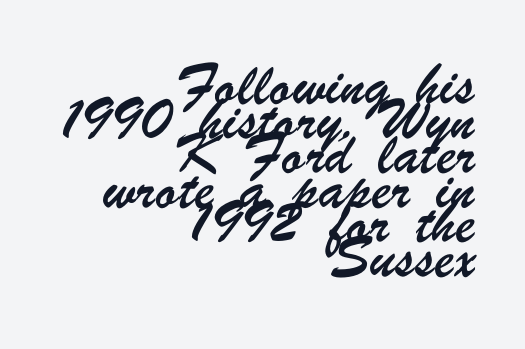
Casual observation: everything's shoved over to the right. The gaps between neighbouring characters are ordinary and unremarkable. The vertical gap from one line to the next is medium. Nobody drew a line under any word here.
